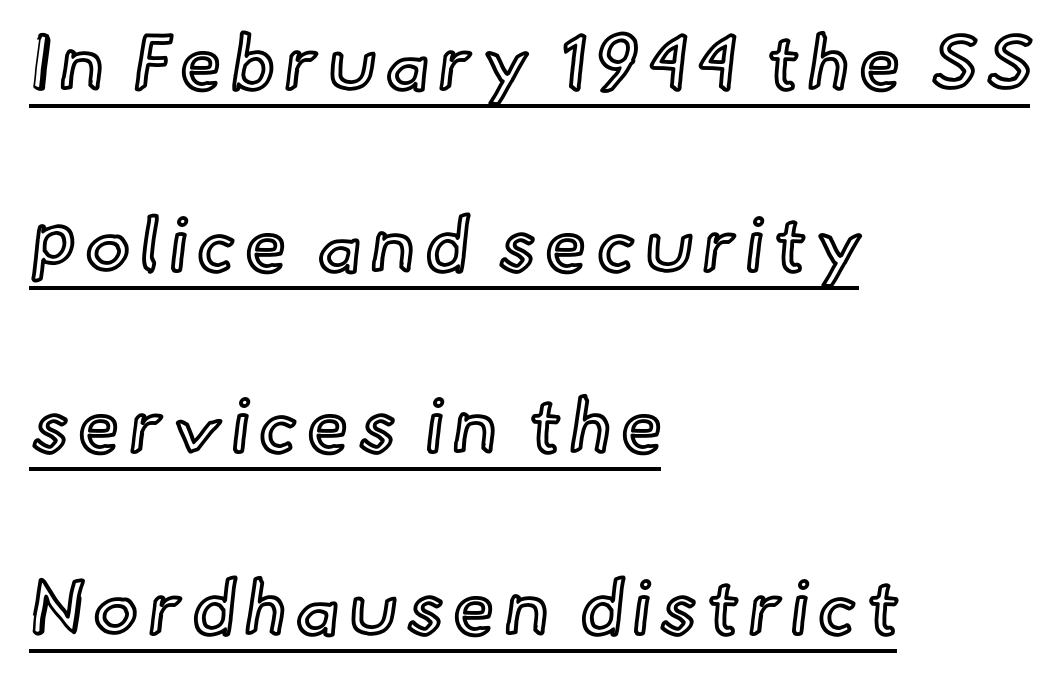
The image shows 76 px text type; set left-aligned, loose line spacing (2.39x), underlined; a small x-height.
